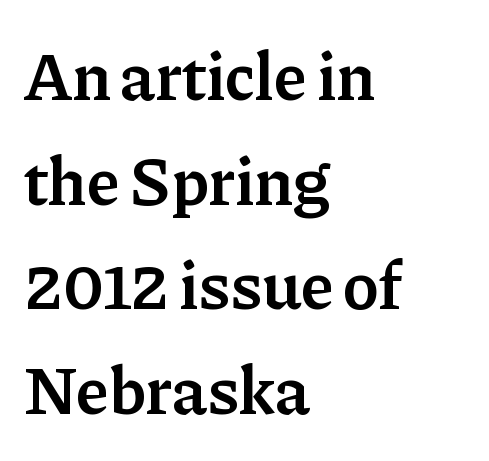
{"serif": "yes", "italic": "no", "bold": "semi", "weight": "semibold", "width": "normal", "stroke_contrast": "low", "x_height": "medium", "monospaced": "no", "underline": "no", "align": "left", "line_spacing": "normal", "line_spacing_ratio": 1.54, "letter_spacing": "normal", "letter_spacing_em": 0.0, "glyph_px": 68}
